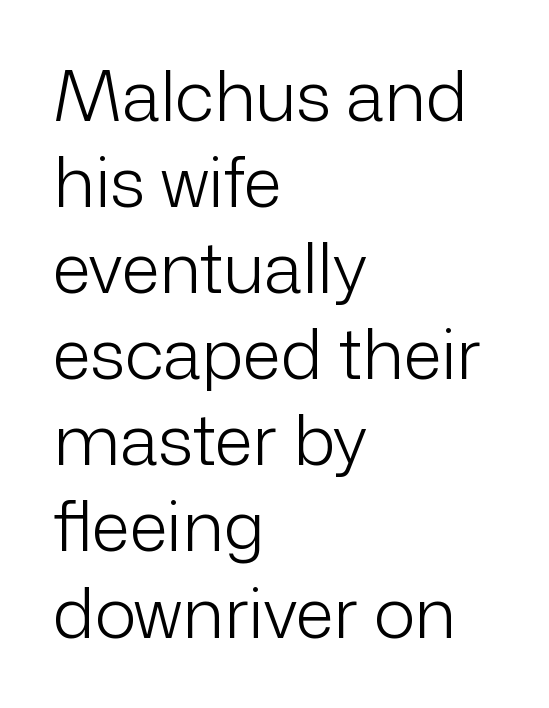
{"serif": "no", "italic": "no", "bold": "no", "weight": "light", "width": "normal", "stroke_contrast": "low", "x_height": "medium", "monospaced": "no", "underline": "no", "align": "left", "line_spacing_ratio": 1.23, "letter_spacing": "normal", "letter_spacing_em": 0.0, "glyph_px": 70}
